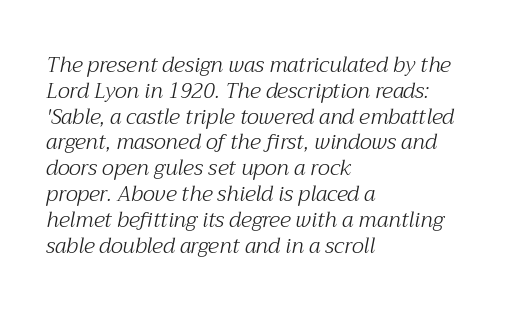
Q: Is the text bold? A: No.
Q: Is the text italic (slanted)? A: Yes, it leans right by about 12 degrees.
Q: Is the text underlined? A: No.
Q: How is the paragraph aligned? A: Left-aligned.
Q: Is the spacing between letters normal or unusually wide? A: Normal.
